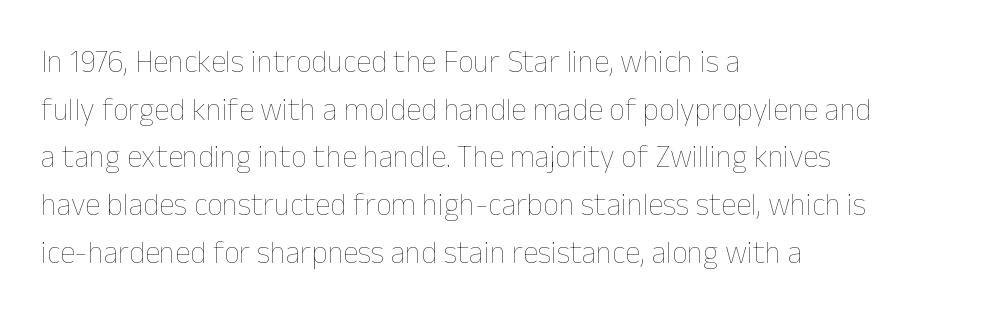
The image shows 31 px thin type, upright; set left-aligned, normal line spacing (1.54x), normal letter spacing, not underlined; low stroke contrast and a medium x-height.
